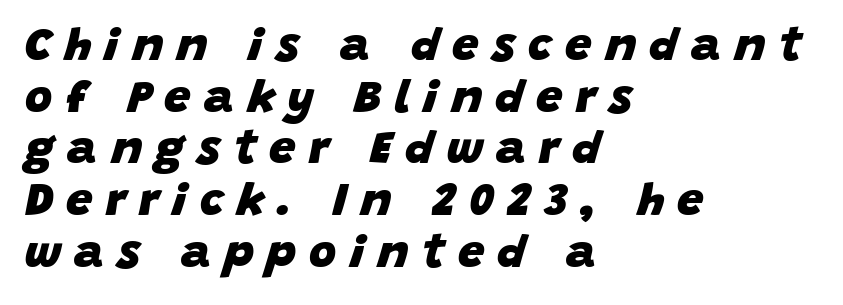
As a designer I'd log this as weight 700, bold. Someone cranked the tracking dial way up on this one. Rendered with sloped, italic letterforms. The paragraph has a hard left edge and a soft right edge. The string is rendered with underlining switched off. Each letter keeps its own natural width here, so spacing adapts to shape.
